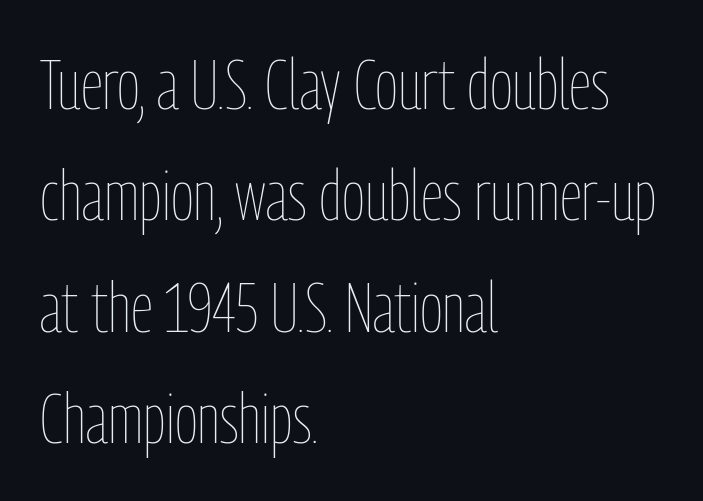
Q: Is the text bold? A: No.
Q: Is the text italic (slanted)? A: No, it is upright.
Q: Is the text underlined? A: No.
Q: How is the paragraph aligned? A: Left-aligned.
Q: Is the spacing between letters normal or unusually wide? A: Normal.
Q: Is the spacing between lines tight, normal or loose? A: Normal.
Q: Width (condensed, normal, or wide)? A: Condensed.
Q: Stroke contrast? A: Low.
Q: x-height? A: Medium.
Q: Monospaced? A: No.
